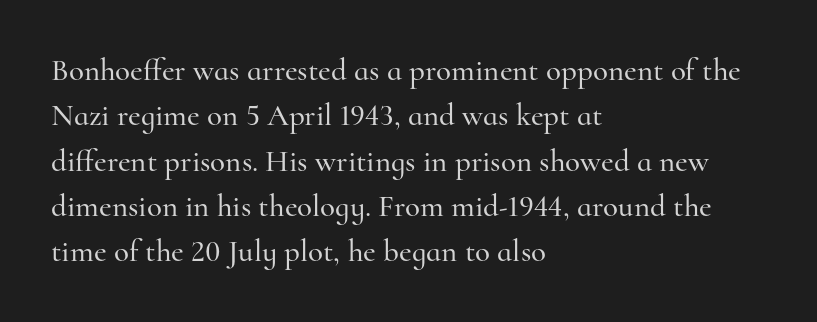
Q: Is the text italic (slanted)? A: No, it is upright.
Q: Is the typeface a serif or a sans-serif typeface? A: Serif.
Q: Is the text underlined? A: No.
Q: How is the paragraph aligned? A: Left-aligned.
Q: Is the spacing between letters normal or unusually wide? A: Normal.
Q: Is the spacing between lines tight, normal or loose? A: Normal.
Q: Width (condensed, normal, or wide)? A: Normal.
Q: Stroke contrast? A: High.
Q: x-height? A: Small.
Q: Monospaced? A: No.
